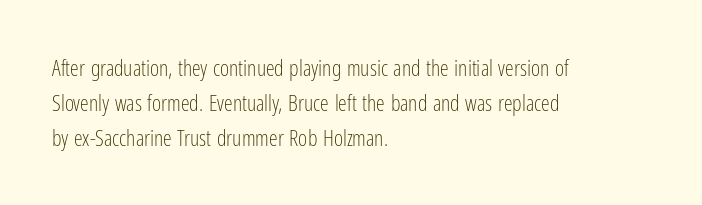
The image shows 22 px text type, upright; set left-aligned, normal line spacing (1.59x), normal letter spacing, not underlined.
